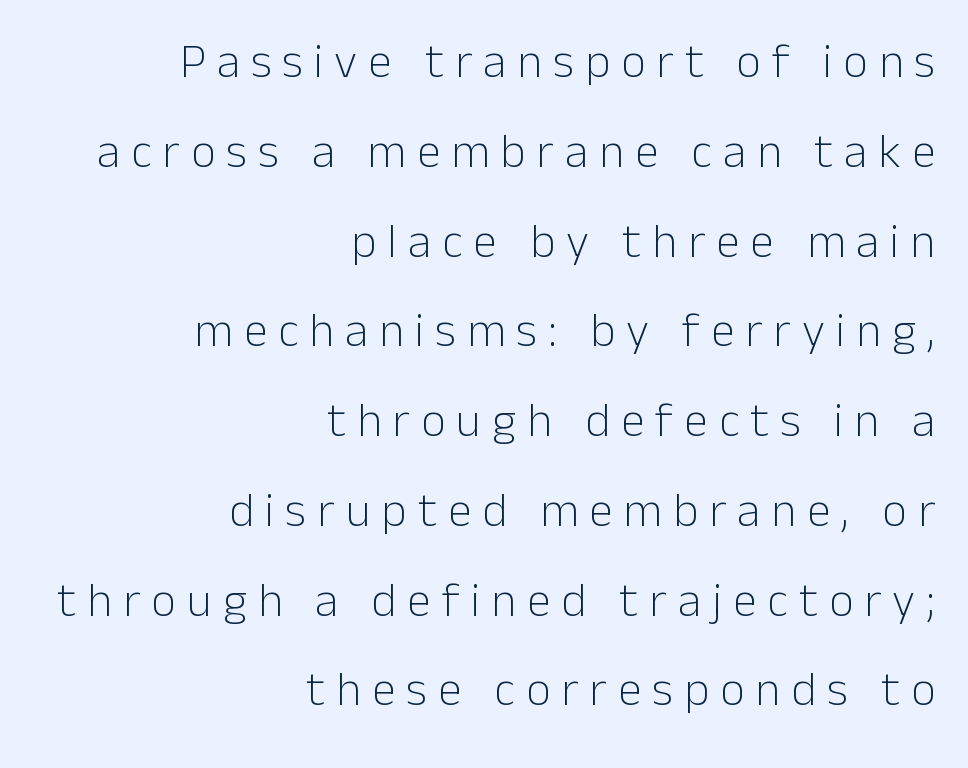
Q: Is the text bold? A: No.
Q: Is the text italic (slanted)? A: No, it is upright.
Q: Is the typeface a serif or a sans-serif typeface? A: Sans-serif.
Q: Is the text underlined? A: No.
Q: How is the paragraph aligned? A: Right-aligned.
Q: Is the spacing between letters normal or unusually wide? A: Unusually wide.
Q: Width (condensed, normal, or wide)? A: Normal.
Q: Stroke contrast? A: Low.
Q: x-height? A: Medium.
Q: Monospaced? A: No.
